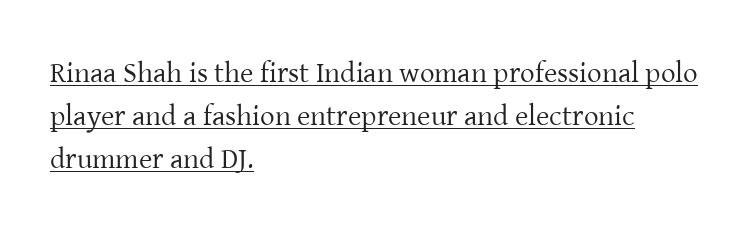
{"serif": "yes", "italic": "no", "bold": "no", "weight": "regular", "width": "normal", "stroke_contrast": "low", "x_height": "medium", "monospaced": "no", "underline": "yes", "align": "left", "line_spacing": "normal", "line_spacing_ratio": 1.48, "letter_spacing": "normal", "letter_spacing_em": 0.0, "glyph_px": 29}
